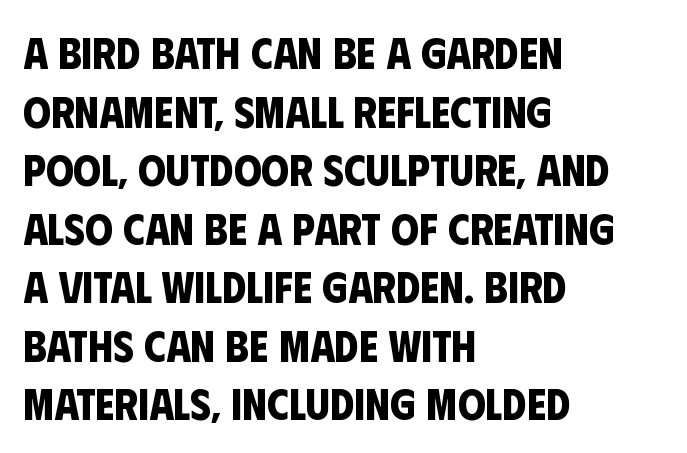
{"serif": "no", "bold": "yes", "weight": "bold", "width": "condensed", "stroke_contrast": "low", "x_height": "large", "monospaced": "no", "underline": "no", "align": "left", "line_spacing": "normal", "line_spacing_ratio": 1.33, "letter_spacing": "normal", "letter_spacing_em": 0.0, "glyph_px": 44}
